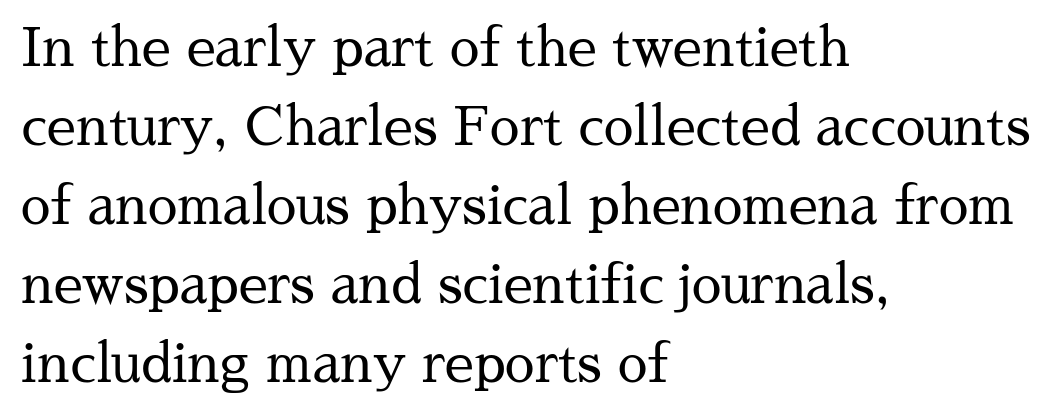
The image shows 53 px regular-weight serif type, upright; set left-aligned, normal line spacing (1.49x), normal letter spacing, not underlined; medium stroke contrast and a medium x-height.
